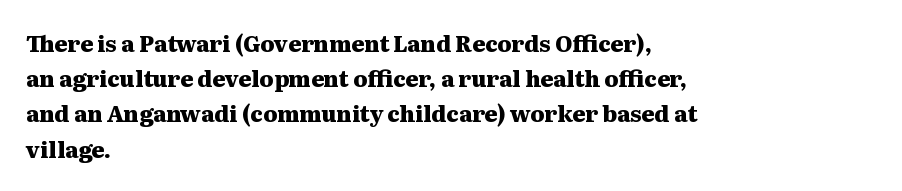
Q: Is the text bold? A: Yes.
Q: Is the text italic (slanted)? A: No, it is upright.
Q: Is the text underlined? A: No.
Q: How is the paragraph aligned? A: Left-aligned.
Q: Is the spacing between letters normal or unusually wide? A: Normal.
Q: Is the spacing between lines tight, normal or loose? A: Normal.
